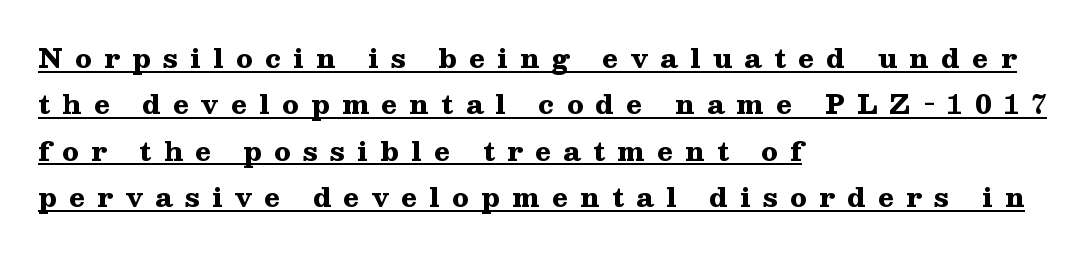
The image shows 26 px bold type, upright; set left-aligned, line spacing 1.78x, unusually wide letter spacing (+0.48 em), underlined.
